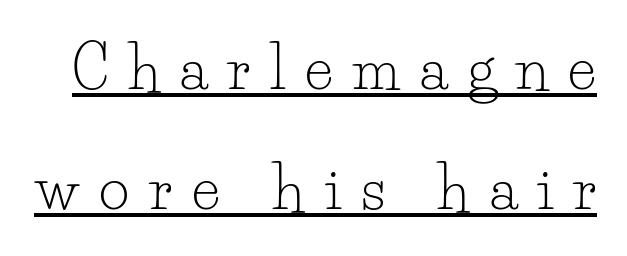
{"serif": "yes", "italic": "no", "bold": "no", "weight": "light", "width": "normal", "stroke_contrast": "low", "x_height": "small", "monospaced": "no", "underline": "yes", "line_spacing": "loose", "line_spacing_ratio": 2.04, "letter_spacing": "wide", "letter_spacing_em": 0.34, "glyph_px": 59}
